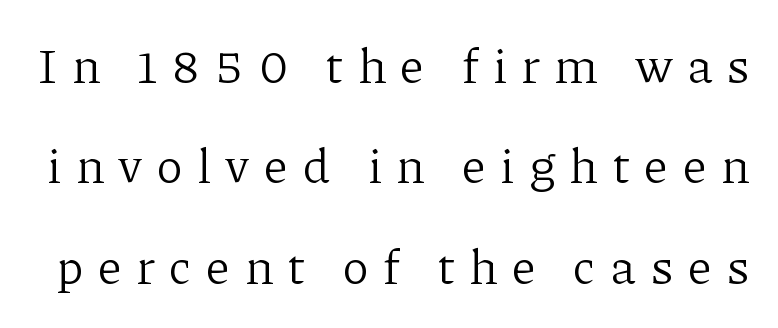
Q: Is the text bold? A: No.
Q: Is the text italic (slanted)? A: No, it is upright.
Q: Is the typeface a serif or a sans-serif typeface? A: Serif.
Q: Is the text underlined? A: No.
Q: Is the spacing between letters normal or unusually wide? A: Unusually wide.
Q: Is the spacing between lines tight, normal or loose? A: Loose.
Q: Width (condensed, normal, or wide)? A: Normal.
Q: Stroke contrast? A: Low.
Q: x-height? A: Medium.
Q: Monospaced? A: No.
